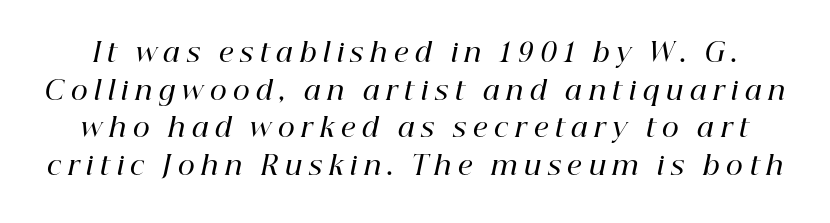
I'd describe the lettering as semibold — firm but not a full bold. What stands out about the letter spacing? Its width — letters are far apart. Words float on clear page, feet unadorned. When letters slant like this, we call the style italic.
